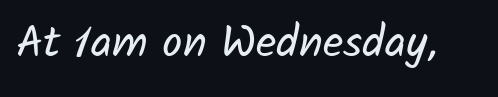
Q: Is the text bold? A: No.
Q: Is the typeface a serif or a sans-serif typeface? A: Sans-serif.
Q: Is the text underlined? A: No.
Q: Is the spacing between letters normal or unusually wide? A: Normal.
Q: Width (condensed, normal, or wide)? A: Normal.
Q: Stroke contrast? A: Low.
Q: x-height? A: Medium.
Q: Monospaced? A: No.
